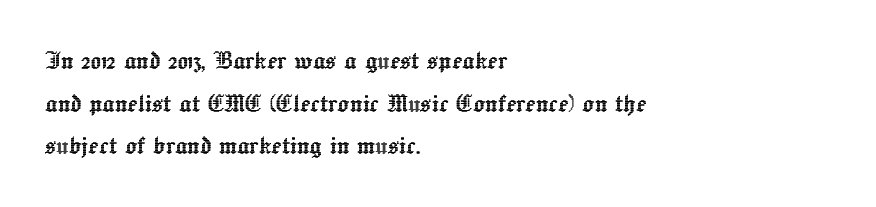
{"italic": "no", "width": "normal", "x_height": "medium", "monospaced": "no", "underline": "no", "align": "left", "line_spacing": "normal", "line_spacing_ratio": 1.42, "letter_spacing": "normal", "letter_spacing_em": 0.0, "glyph_px": 30}
